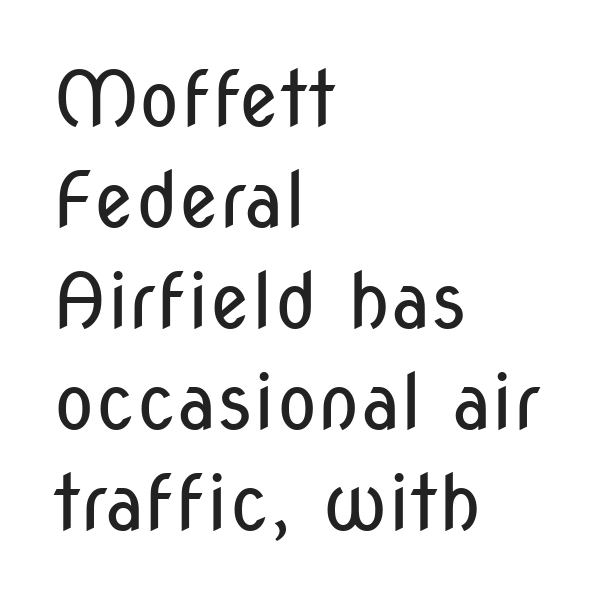
The image shows 76 px regular-weight, condensed sans-serif type, upright; set left-aligned, normal line spacing (1.33x), normal letter spacing, not underlined; low stroke contrast and a medium x-height.
